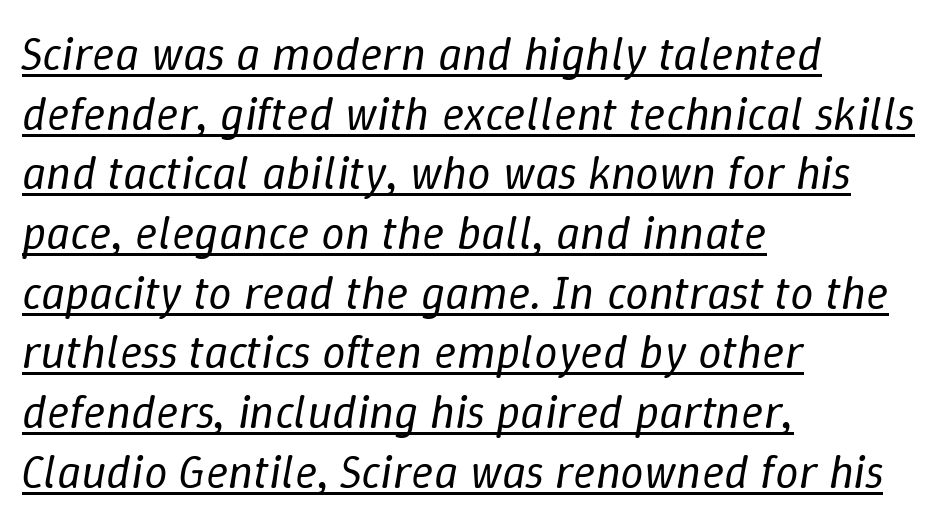
The image shows 47 px regular-weight type, italic (leaning right); set left-aligned, normal line spacing (1.27x), normal letter spacing, underlined; low stroke contrast and a medium x-height.
